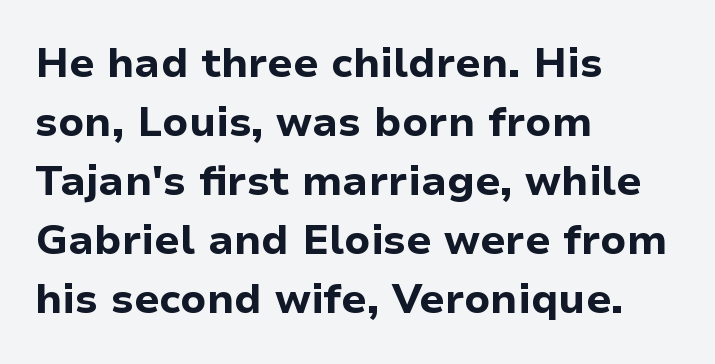
The image shows 41 px bold sans-serif type, upright; set left-aligned, normal line spacing (1.44x), normal letter spacing, not underlined; low stroke contrast and a medium x-height.
